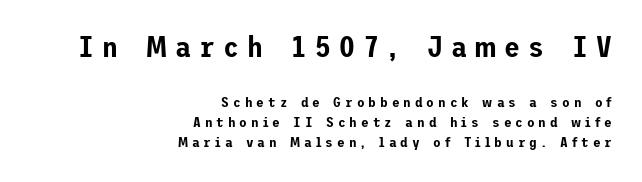
{"serif": "no", "italic": "no", "width": "normal", "stroke_contrast": "low", "x_height": "medium", "underline": "no", "align": "right", "line_spacing": "normal", "line_spacing_ratio": 1.42, "letter_spacing": "wide", "letter_spacing_em": 0.28, "larger_block": "first", "size_ratio": 2.07, "glyph_px": 29}
